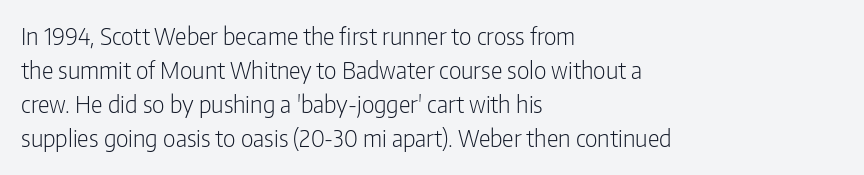
Q: Is the text bold? A: No.
Q: Is the text italic (slanted)? A: No, it is upright.
Q: Is the text underlined? A: No.
Q: How is the paragraph aligned? A: Left-aligned.
Q: Is the spacing between letters normal or unusually wide? A: Normal.
Q: Is the spacing between lines tight, normal or loose? A: Normal.
